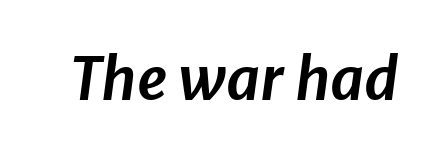
{"italic": "yes", "lean": "right", "slant_degrees": 8, "width": "normal", "stroke_contrast": "low", "x_height": "medium", "monospaced": "no", "underline": "no", "letter_spacing": "normal", "letter_spacing_em": 0.0, "glyph_px": 58}
